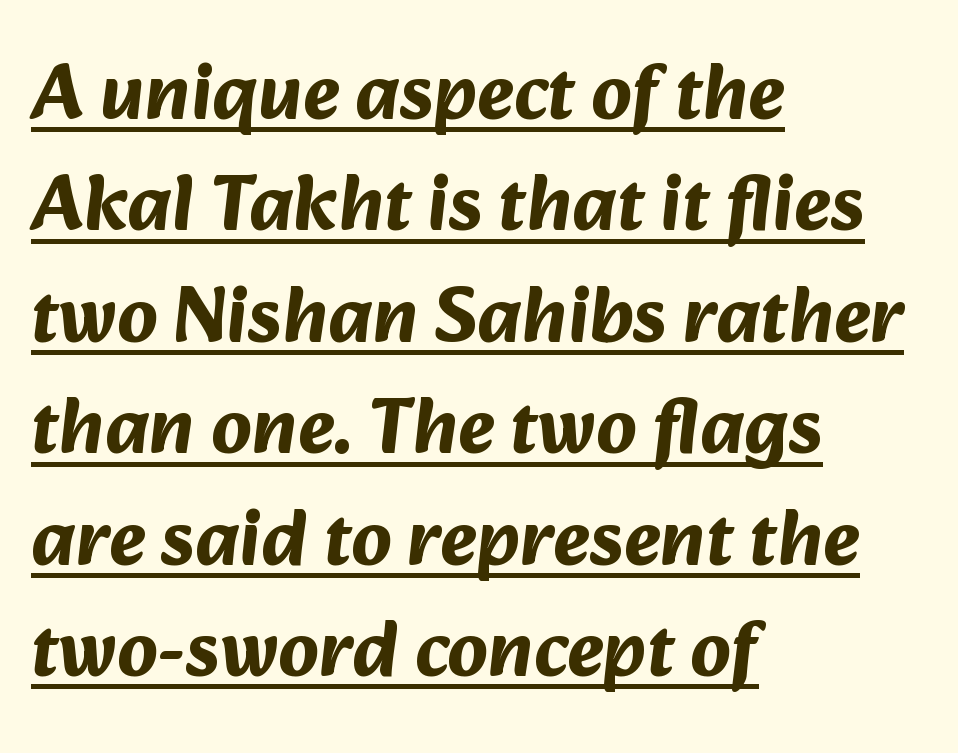
The image shows 79 px bold sans-serif type; set left-aligned, normal line spacing (1.41x), normal letter spacing, underlined; medium stroke contrast and a medium x-height.
